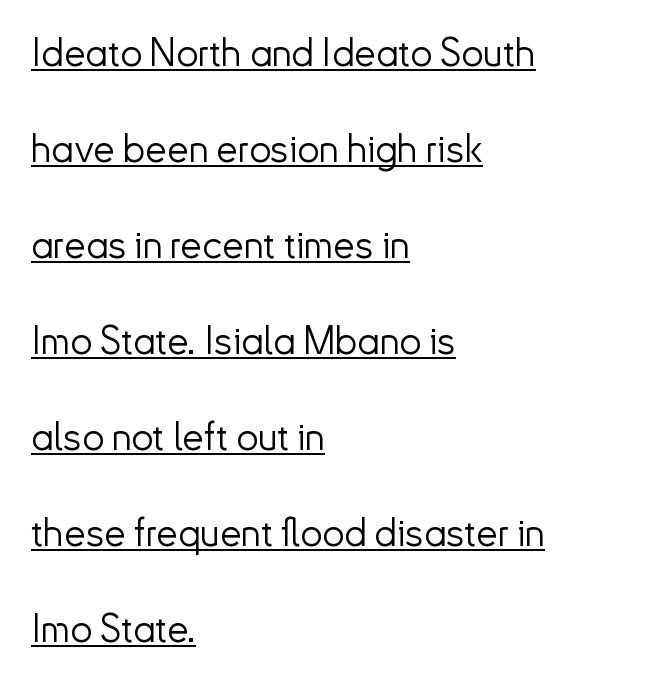
The tracking reads as untouched default to a designer's eye. The rendering uses natural spacing where letterforms have individual widths. Line beginnings align vertically; line endings do not. The characters are drawn with everyday or finer stroke widths. Look at the bottom of the vertical strokes: they stop flat, with no serifs. The type sits square on the baseline with zero lean.
